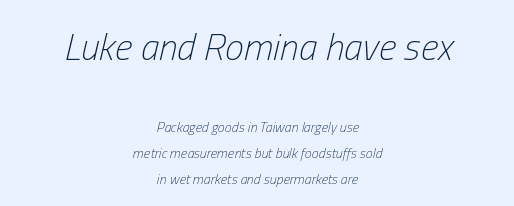
The image shows 38 px light, condensed type, italic (leaning right); set centered, line spacing 1.84x, normal letter spacing, not underlined; the first (top) block is 2.71x larger; low stroke contrast and a medium x-height.
